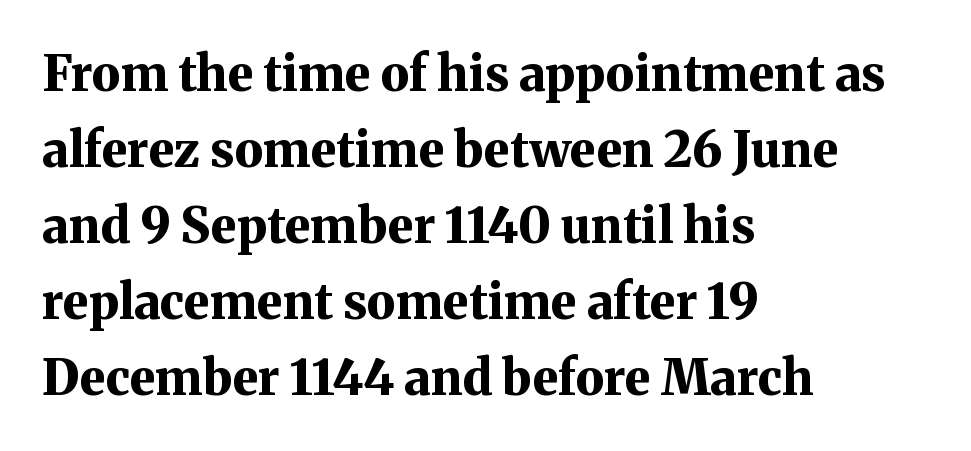
Q: Is the text bold? A: Yes.
Q: Is the text italic (slanted)? A: No, it is upright.
Q: Is the typeface a serif or a sans-serif typeface? A: Serif.
Q: Is the text underlined? A: No.
Q: How is the paragraph aligned? A: Left-aligned.
Q: Is the spacing between letters normal or unusually wide? A: Normal.
Q: Is the spacing between lines tight, normal or loose? A: Normal.
Q: Width (condensed, normal, or wide)? A: Normal.
Q: Stroke contrast? A: Medium.
Q: x-height? A: Medium.
Q: Monospaced? A: No.
